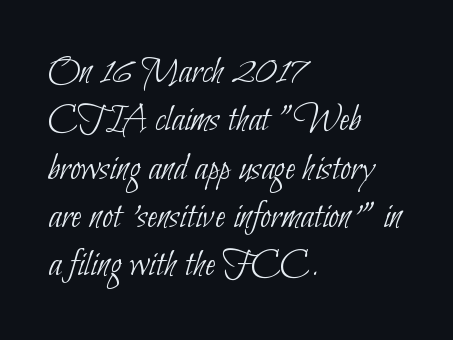
Q: Is the text bold? A: No.
Q: Is the typeface a serif or a sans-serif typeface? A: Sans-serif.
Q: Is the text underlined? A: No.
Q: How is the paragraph aligned? A: Left-aligned.
Q: Is the spacing between letters normal or unusually wide? A: Normal.
Q: Width (condensed, normal, or wide)? A: Condensed.
Q: Stroke contrast? A: Low.
Q: x-height? A: Small.
Q: Monospaced? A: No.
